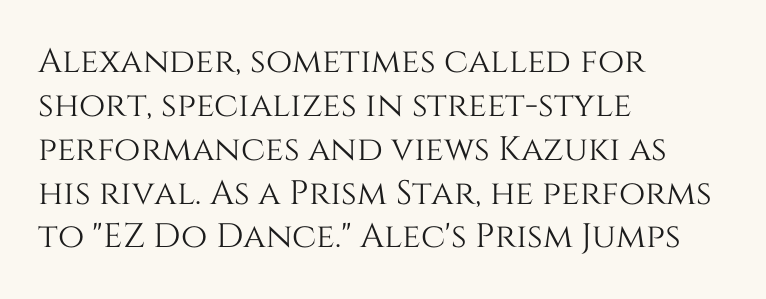
The image shows 34 px text type, upright; set left-aligned, normal line spacing (1.29x), normal letter spacing, not underlined; medium stroke contrast and a large x-height.
